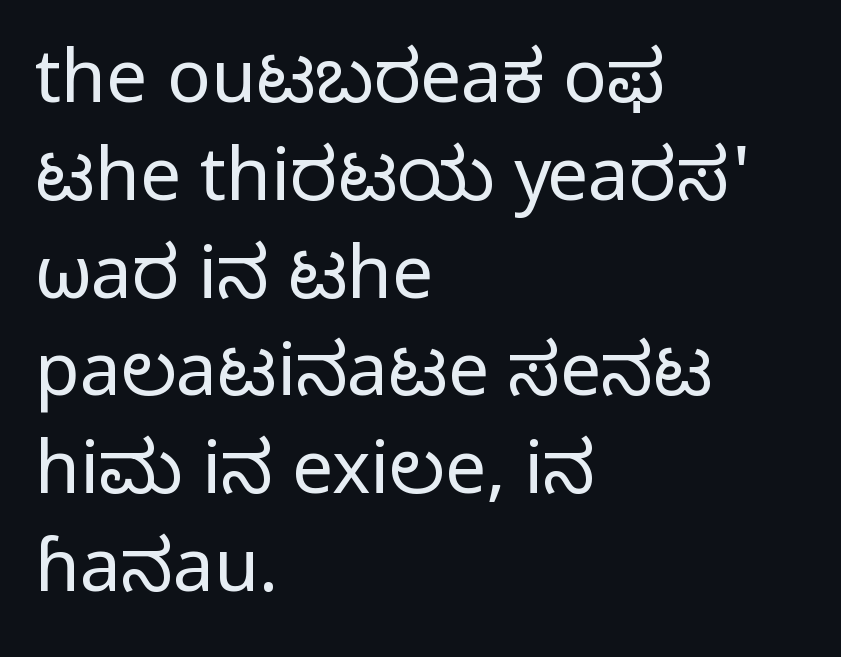
Q: Is the text bold? A: No.
Q: Is the text italic (slanted)? A: No, it is upright.
Q: Is the typeface a serif or a sans-serif typeface? A: Sans-serif.
Q: Is the text underlined? A: No.
Q: How is the paragraph aligned? A: Left-aligned.
Q: Is the spacing between letters normal or unusually wide? A: Normal.
Q: Is the spacing between lines tight, normal or loose? A: Normal.
Q: Width (condensed, normal, or wide)? A: Normal.
Q: Stroke contrast? A: Low.
Q: x-height? A: Medium.
Q: Monospaced? A: No.
